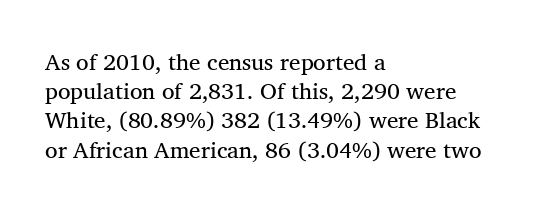
The image shows 23 px text type, upright; set left-aligned, normal line spacing (1.27x), normal letter spacing, not underlined.
